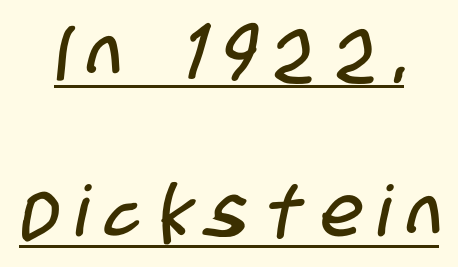
The paragraph has two soft edges and a firm central axis. The rendering uses natural spacing where letterforms have individual widths. Are there feet on the stems? There aren't — it's a sans. The designer dialed line spacing up above the default.
